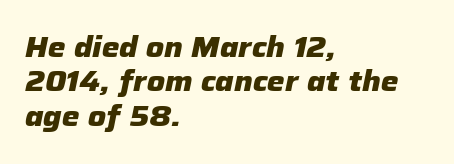
{"italic": "yes", "lean": "right", "slant_degrees": 12, "bold": "yes", "weight": "heavy", "width": "normal", "stroke_contrast": "low", "x_height": "medium", "monospaced": "no", "underline": "no", "align": "left", "line_spacing_ratio": 1.23, "letter_spacing": "normal", "letter_spacing_em": 0.0, "glyph_px": 28}
